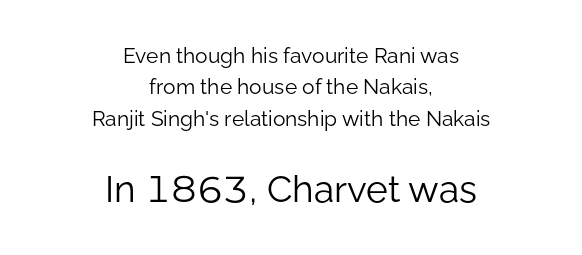
Q: Is the text bold? A: No.
Q: Is the text italic (slanted)? A: No, it is upright.
Q: Is the typeface a serif or a sans-serif typeface? A: Sans-serif.
Q: Is the text underlined? A: No.
Q: How is the paragraph aligned? A: Centered.
Q: Is the spacing between letters normal or unusually wide? A: Normal.
Q: Is the spacing between lines tight, normal or loose? A: Normal.
Q: Which block of text is set in a larger size, the first (top) or the second (bottom)? A: The second (bottom) one.
Q: Width (condensed, normal, or wide)? A: Normal.
Q: Stroke contrast? A: Low.
Q: x-height? A: Medium.
Q: Monospaced? A: No.
